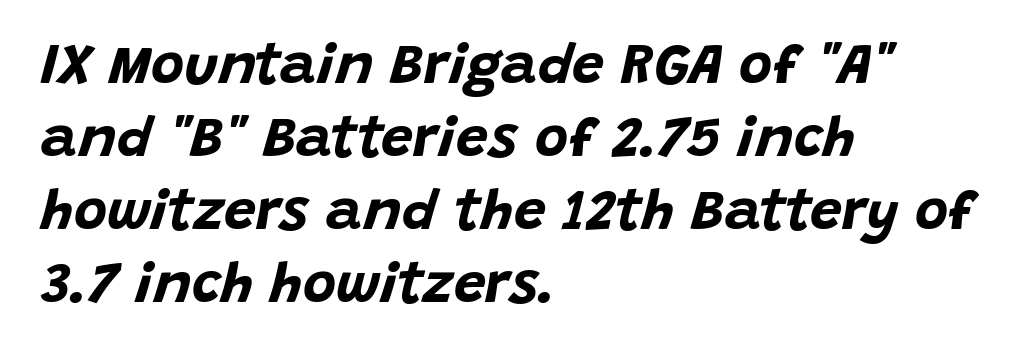
Q: Is the text bold? A: Yes.
Q: Is the text italic (slanted)? A: Yes, it leans right by about 15 degrees.
Q: Is the text underlined? A: No.
Q: How is the paragraph aligned? A: Left-aligned.
Q: Is the spacing between letters normal or unusually wide? A: Normal.
Q: Is the spacing between lines tight, normal or loose? A: Normal.
Q: Width (condensed, normal, or wide)? A: Normal.
Q: Stroke contrast? A: Low.
Q: x-height? A: Large.
Q: Monospaced? A: No.
